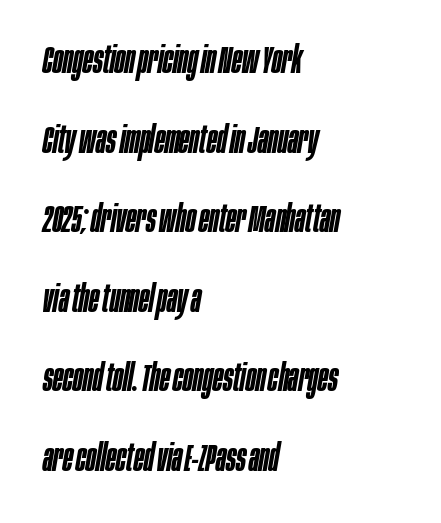
The image shows 37 px semibold, condensed type, italic (leaning right); set left-aligned, loose line spacing (2.15x), normal letter spacing, not underlined; low stroke contrast and a large x-height.
